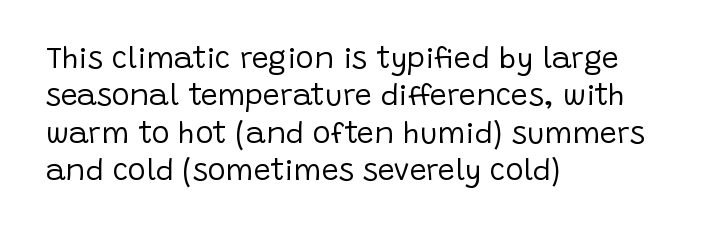
Character widths vary here, with narrow letters taking less room than wide ones. Vertically, the passage feels balanced, rows spaced as you'd expect. The compositor pushed each line to the left boundary. A quiet, ordinary-to-light weight characterises the typeface. To sum up the face: it is a sans, with no serifs.
